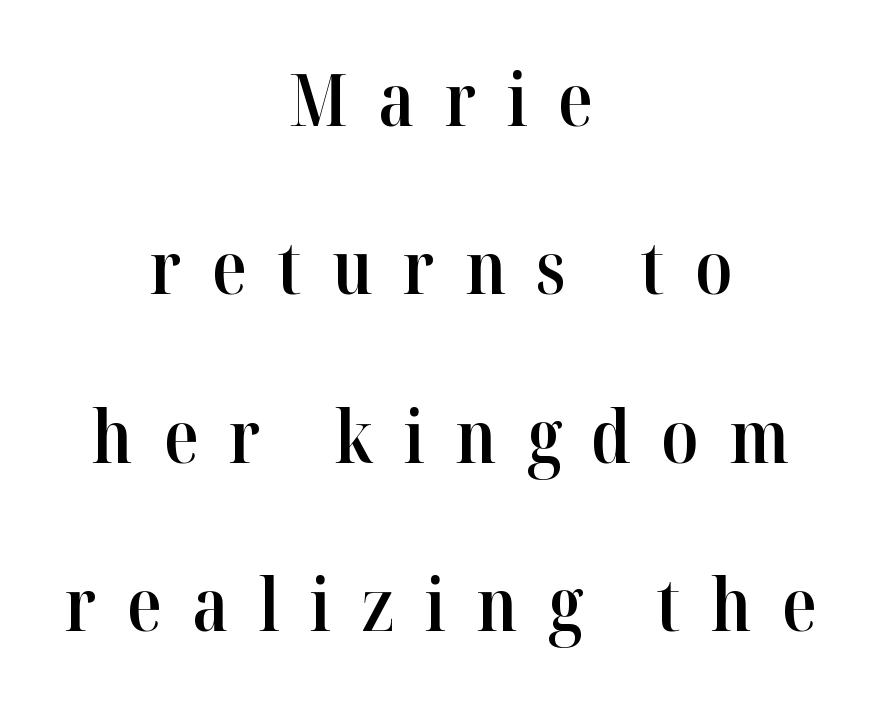
You could not count columns in this text — the font is proportionally spaced. The designer dialed line spacing up above the default. Does the copy run flush right? No — it is centered line by line. Unlike italic type, these characters show no tilt at all. Compared with typical body copy, the letter spacing here is much looser.
